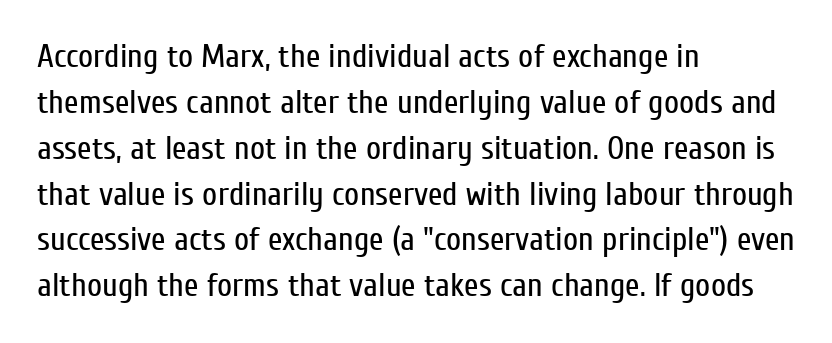
Observe the absence of serifs on each vertical stroke in this sample. Note the varied advance widths — an 'i' is clearly narrower than an 'm'. In terms of leading, this rendering sits right in the middle. Glance below the letters and you will spot only blank space. Words appear dense and cohesive because spacing is normal.
